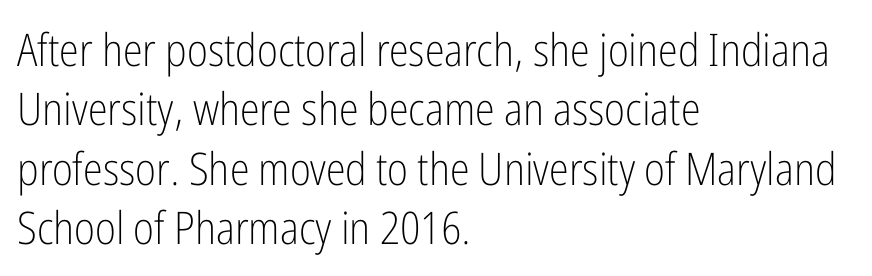
No extra tracking has been applied to these lines. The letters advance in unequal steps, a hallmark of proportional type. Counters stay open thanks to moderate or lighter strokes. When letters stand straight like this, we call the style roman or upright.
